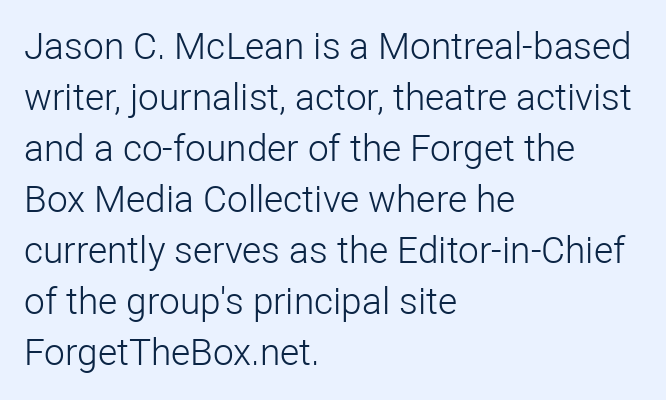
Posture: straight, roman, zero tilt. The face looks like a standard text weight, possibly lighter. Do the characters align in a grid? No, the font is proportional. Just letters on the line, the space beneath them empty. This sample keeps an unexceptional amount of space between lines.
